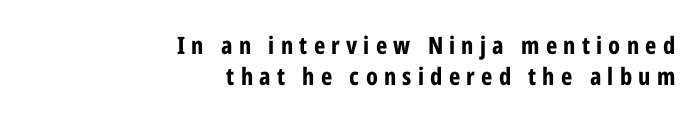
Q: Is the text bold? A: Yes.
Q: Is the text italic (slanted)? A: No, it is upright.
Q: Is the text underlined? A: No.
Q: How is the paragraph aligned? A: Right-aligned.
Q: Is the spacing between letters normal or unusually wide? A: Unusually wide.
Q: Is the spacing between lines tight, normal or loose? A: Normal.
